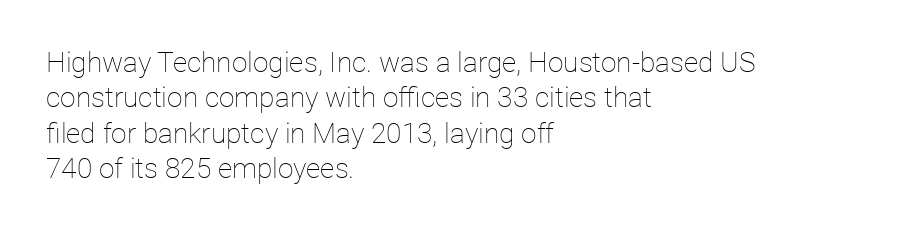
The image shows 28 px thin type, upright; set left-aligned, normal line spacing (1.26x), normal letter spacing, not underlined; low stroke contrast and a medium x-height.
